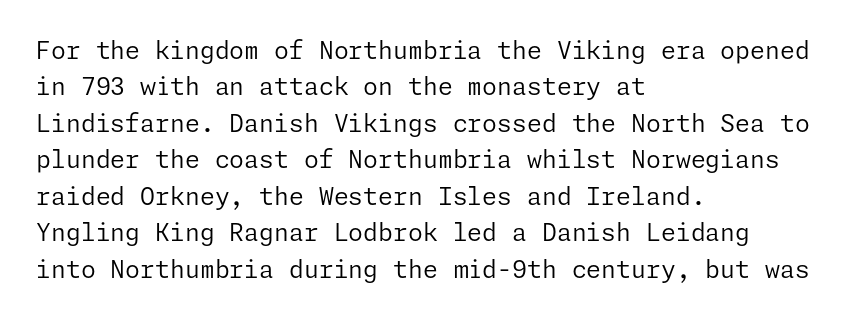
The image shows 24 px text type, upright; set left-aligned, normal line spacing (1.52x), normal letter spacing, not underlined.
